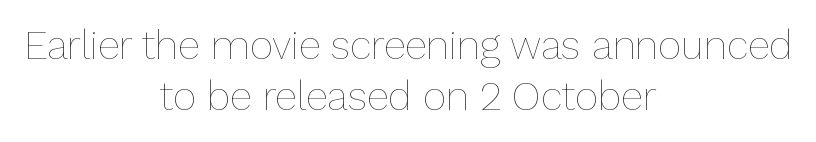
Letter spacing: default. Letters rest on an invisible, unmarked baseline. The letters stand upright; this is a roman face. Normally led — the rows are evenly, conventionally spaced. Letters have the restrained weight of plain body copy at most. This rendering uses center alignment, leaving both contours irregular but symmetric.
